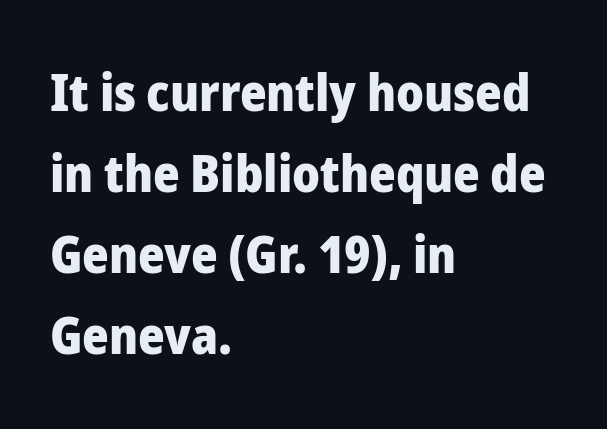
{"serif": "no", "italic": "no", "bold": "yes", "weight": "heavy", "width": "normal", "stroke_contrast": "low", "x_height": "medium", "monospaced": "no", "underline": "no", "align": "left", "line_spacing": "normal", "line_spacing_ratio": 1.59, "letter_spacing": "normal", "letter_spacing_em": 0.0, "glyph_px": 51}
